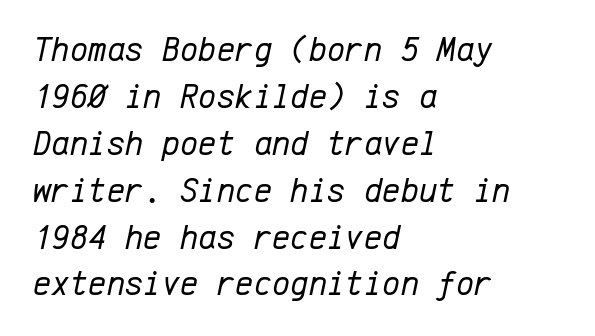
The face used here is monospaced, like something from a code editor. Stroke mass is kept to a normal reading level or below. Notice how the passage keeps a crisp vertical edge on the left only. The leading is moderate, giving the passage an even texture.
